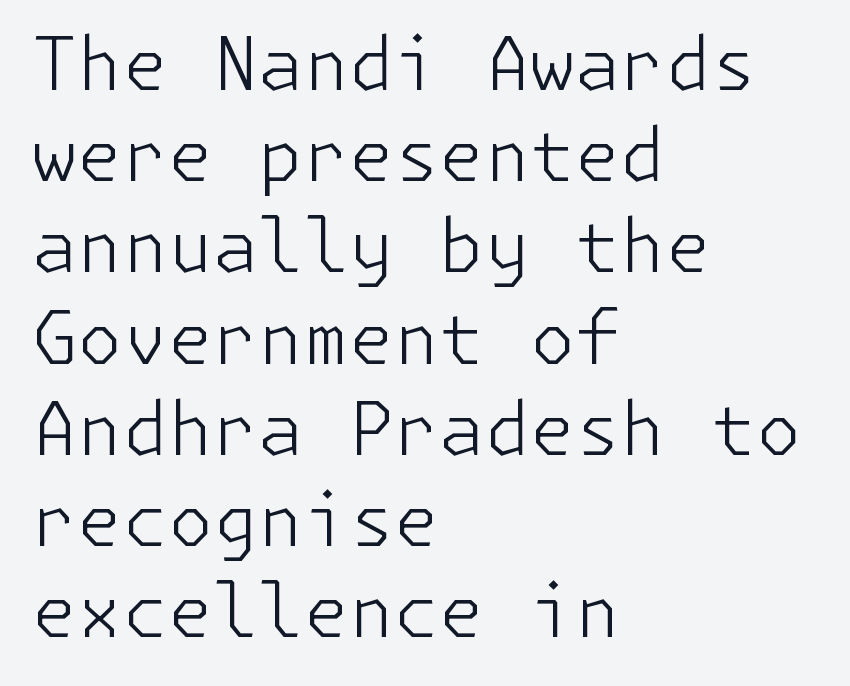
What stands out about the letter spacing? Nothing — it is the standard amount. This block has exactly the height ordinary leading produces. The strokes are not fattened; the text isn't bold. The lettering holds an erect, upright posture throughout. The passage is arranged the way most books set body copy — flush left.
